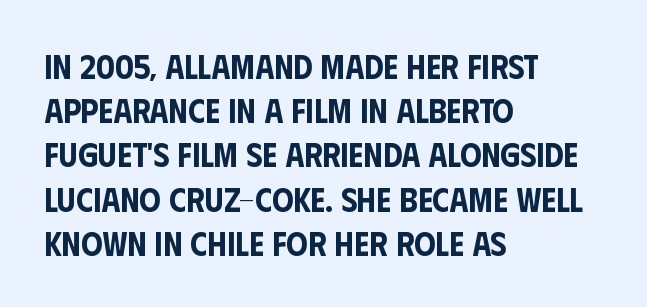
Proportional: the letters do not fall into vertical columns. The designer went with a sans here, leaving each stem footless. How are the letters spaced? Ordinarily, with no added tracking. The rendering anchors every line to the left-hand side.
